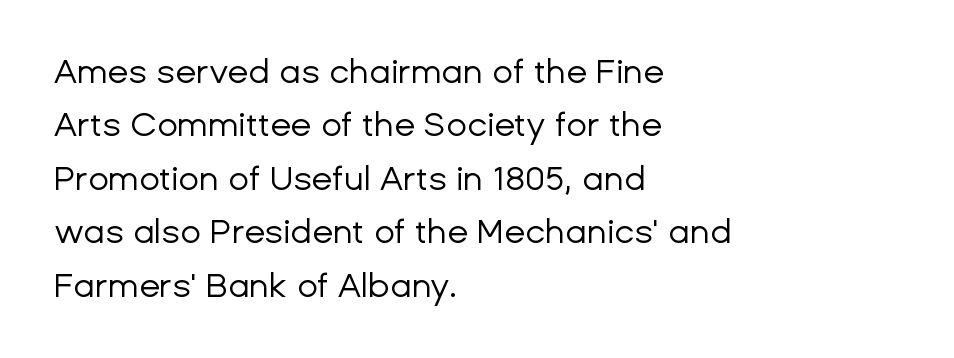
{"serif": "no", "italic": "no", "bold": "no", "weight": "regular", "width": "normal", "stroke_contrast": "low", "x_height": "medium", "monospaced": "no", "underline": "no", "align": "left", "line_spacing": "normal", "line_spacing_ratio": 1.57, "letter_spacing": "normal", "letter_spacing_em": 0.0, "glyph_px": 34}
